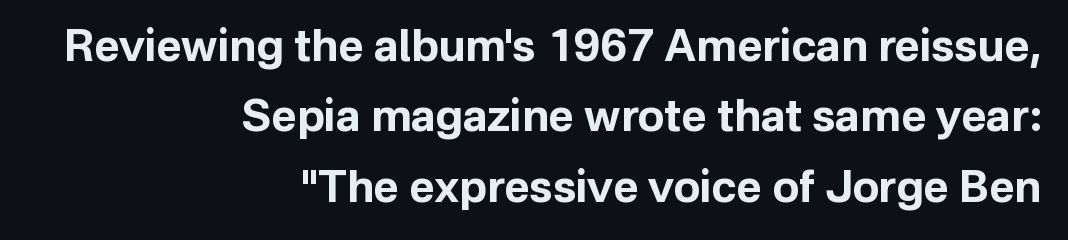
Q: Is the text bold? A: Yes.
Q: Is the text italic (slanted)? A: No, it is upright.
Q: Is the typeface a serif or a sans-serif typeface? A: Sans-serif.
Q: Is the text underlined? A: No.
Q: How is the paragraph aligned? A: Right-aligned.
Q: Is the spacing between letters normal or unusually wide? A: Normal.
Q: Is the spacing between lines tight, normal or loose? A: Normal.
Q: Width (condensed, normal, or wide)? A: Normal.
Q: Stroke contrast? A: Low.
Q: x-height? A: Medium.
Q: Monospaced? A: No.
